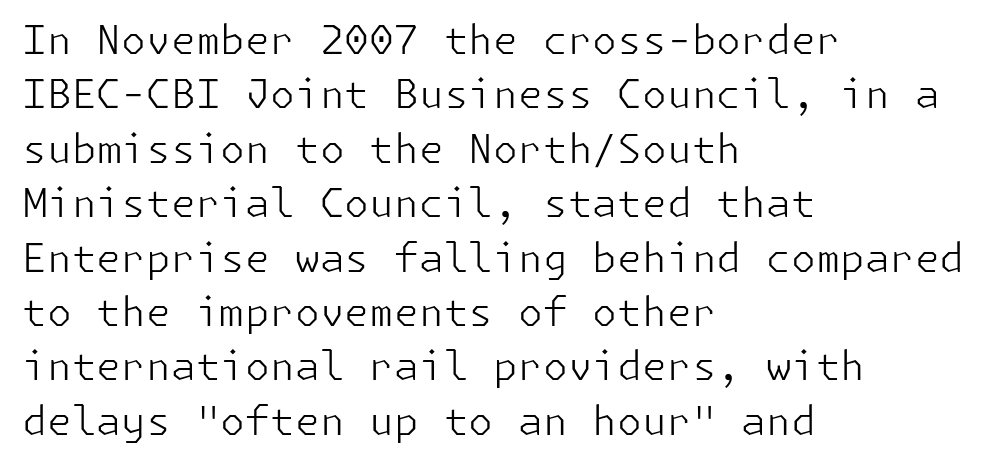
The image shows 40 px light sans-serif type, upright; set left-aligned, normal line spacing (1.36x), normal letter spacing, not underlined; low stroke contrast and a medium x-height.
